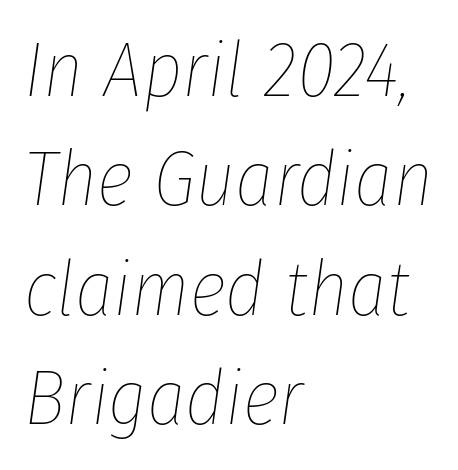
Q: Is the text bold? A: No.
Q: Is the text italic (slanted)? A: Yes, it leans right by about 8 degrees.
Q: Is the text underlined? A: No.
Q: How is the paragraph aligned? A: Left-aligned.
Q: Is the spacing between letters normal or unusually wide? A: Normal.
Q: Is the spacing between lines tight, normal or loose? A: Normal.
Q: Width (condensed, normal, or wide)? A: Condensed.
Q: Stroke contrast? A: Low.
Q: x-height? A: Medium.
Q: Monospaced? A: No.
